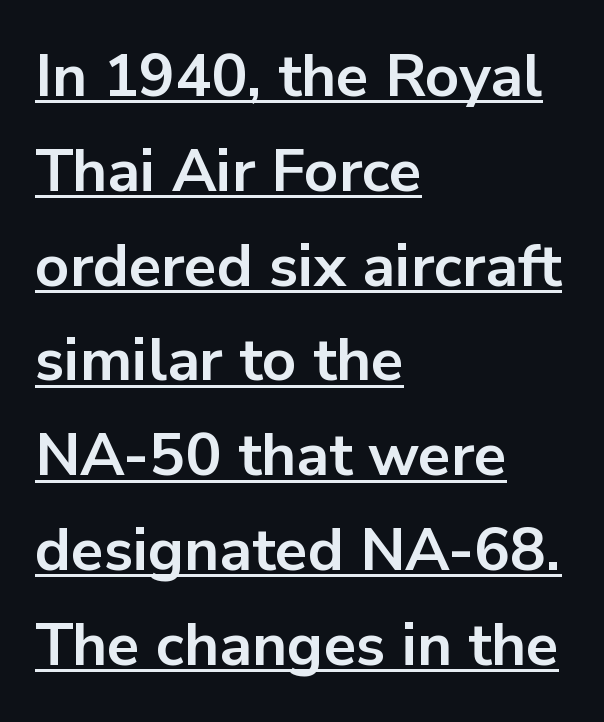
{"serif": "no", "italic": "no", "bold": "yes", "weight": "bold", "width": "normal", "stroke_contrast": "low", "x_height": "medium", "monospaced": "no", "underline": "yes", "align": "left", "line_spacing": "normal", "line_spacing_ratio": 1.58, "letter_spacing": "normal", "letter_spacing_em": 0.0, "glyph_px": 60}
